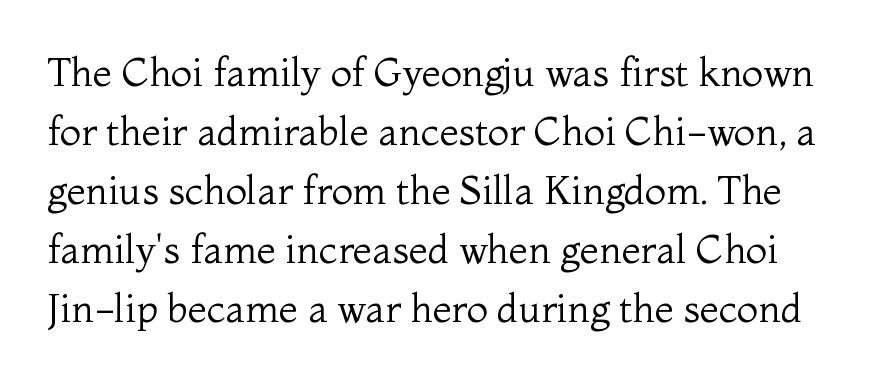
Q: Is the text bold? A: No.
Q: Is the text italic (slanted)? A: No, it is upright.
Q: Is the typeface a serif or a sans-serif typeface? A: Serif.
Q: Is the text underlined? A: No.
Q: Is the spacing between letters normal or unusually wide? A: Normal.
Q: Is the spacing between lines tight, normal or loose? A: Normal.
Q: Width (condensed, normal, or wide)? A: Normal.
Q: Stroke contrast? A: Medium.
Q: x-height? A: Medium.
Q: Monospaced? A: No.
